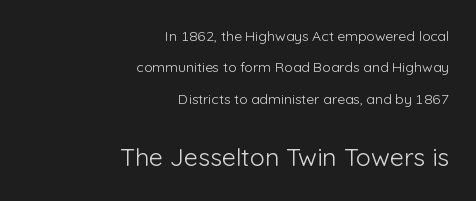
This reads as an unemphasized weight, regular at the heaviest. Nobody touched the tracking dial on this one. The words here are not underlined. Is the lower block the larger one? Yes — the lower block carries the bigger type. Every row of glyphs terminates at an identical x-position on the right. Widely set lines give the paragraph a tall, airy silhouette.
